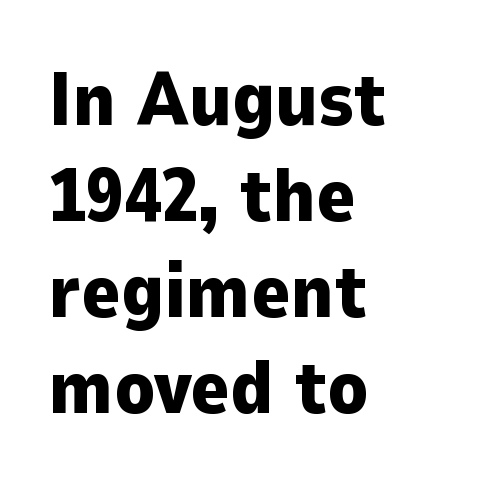
{"serif": "no", "italic": "no", "bold": "yes", "weight": "heavy", "width": "normal", "stroke_contrast": "low", "x_height": "medium", "monospaced": "no", "underline": "no", "align": "left", "line_spacing": "normal", "line_spacing_ratio": 1.28, "letter_spacing": "normal", "letter_spacing_em": 0.0, "glyph_px": 75}
